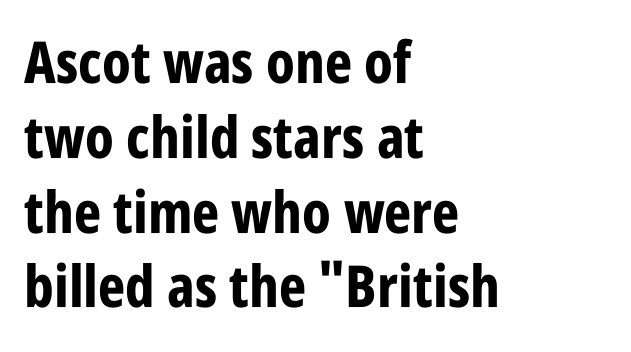
{"serif": "no", "italic": "no", "bold": "yes", "weight": "bold", "width": "condensed", "stroke_contrast": "low", "x_height": "large", "monospaced": "no", "underline": "no", "align": "left", "line_spacing": "normal", "line_spacing_ratio": 1.29, "letter_spacing": "normal", "letter_spacing_em": 0.0, "glyph_px": 58}
